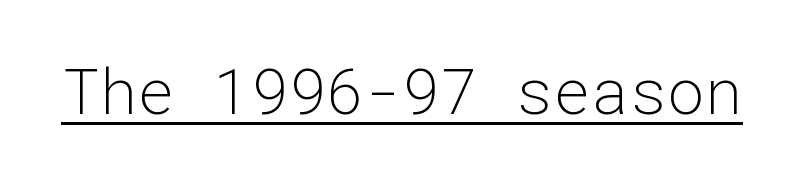
The horizontal fit of the characters is conventional and even. Beneath each row of characters lies a ruled line. Think of a typewriter: that constant character pitch is what you see here. If you drew a line through each stem, it would be perfectly vertical.
